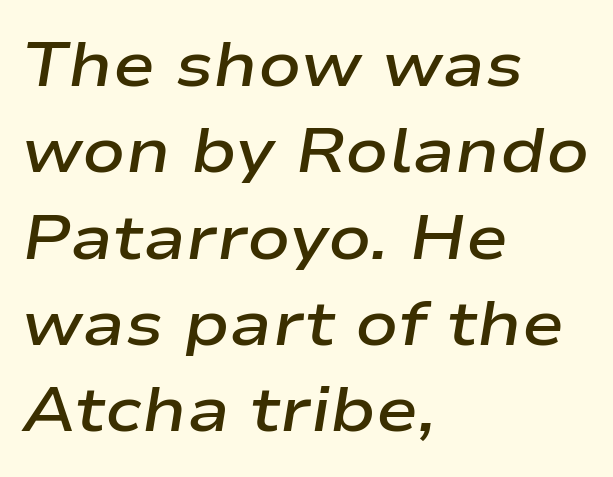
{"italic": "yes", "lean": "right", "slant_degrees": 9, "bold": "semi", "weight": "semibold", "width": "wide", "stroke_contrast": "low", "x_height": "medium", "monospaced": "no", "underline": "no", "align": "left", "line_spacing": "normal", "line_spacing_ratio": 1.37, "letter_spacing": "normal", "letter_spacing_em": 0.0, "glyph_px": 63}
